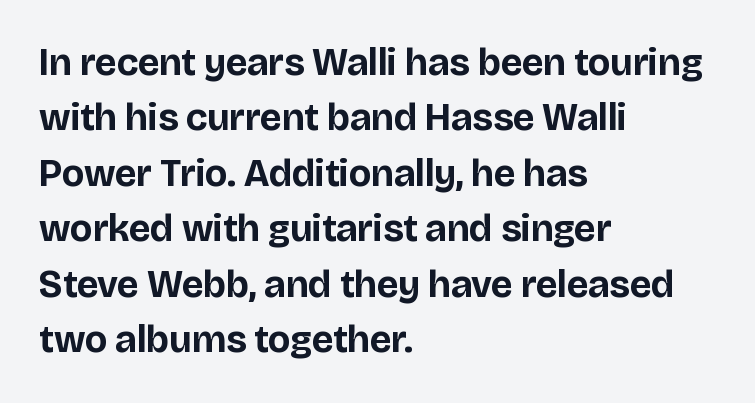
The image shows 38 px bold sans-serif type, upright; set left-aligned, normal line spacing (1.46x), normal letter spacing, not underlined; low stroke contrast and a large x-height.
